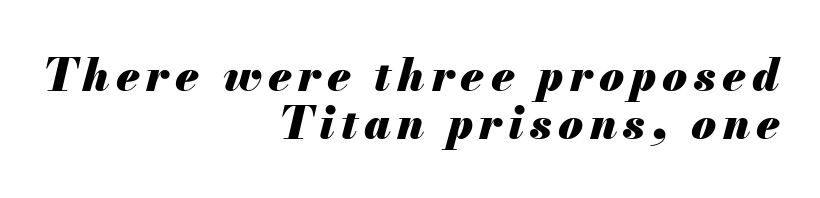
This sample is right-justified, so line beginnings fall wherever the words allow. Style check: oblique. Summary of vertical rhythm: compact, with narrow interline spacing. The baseline area is clear.
